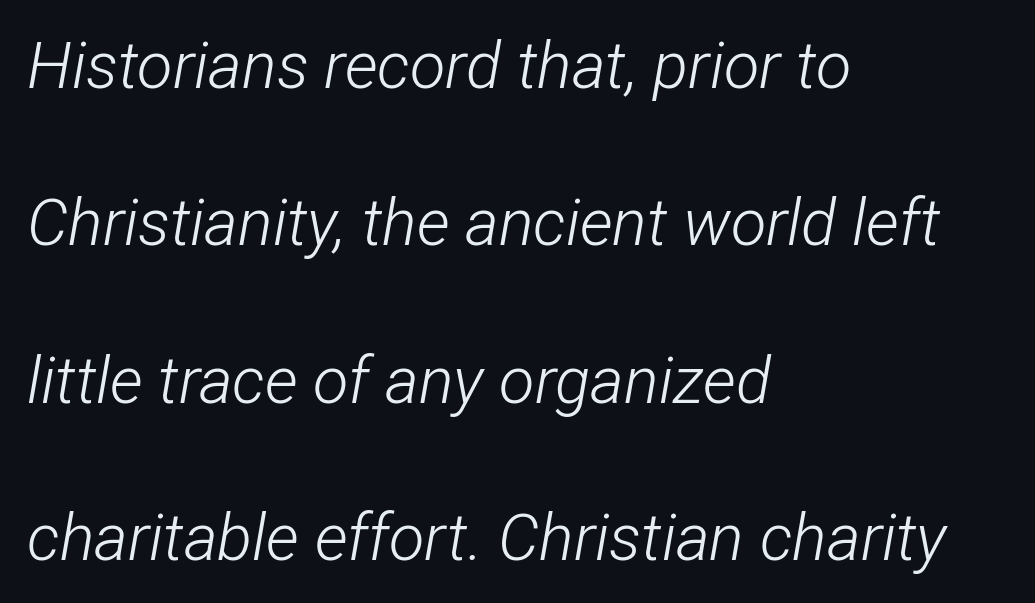
{"italic": "yes", "lean": "right", "slant_degrees": 12, "bold": "no", "weight": "light", "width": "condensed", "stroke_contrast": "low", "x_height": "medium", "monospaced": "no", "underline": "no", "align": "left", "line_spacing": "loose", "line_spacing_ratio": 2.42, "letter_spacing": "normal", "letter_spacing_em": 0.0, "glyph_px": 65}
